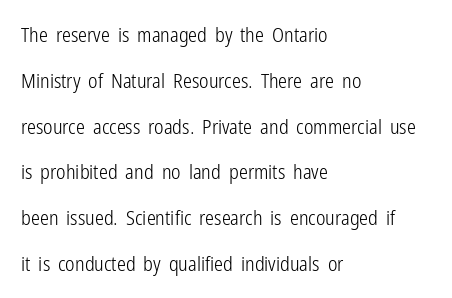
The image shows 20 px text type, upright; set left-aligned, loose line spacing (2.29x), normal letter spacing, not underlined.
